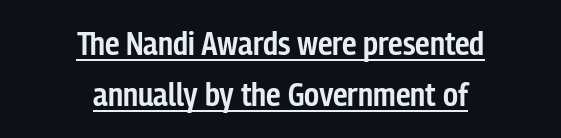
Q: Is the text bold? A: Semi-bold.
Q: Is the text italic (slanted)? A: No, it is upright.
Q: Is the typeface a serif or a sans-serif typeface? A: Sans-serif.
Q: Is the text underlined? A: Yes.
Q: How is the paragraph aligned? A: Centered.
Q: Is the spacing between letters normal or unusually wide? A: Normal.
Q: Is the spacing between lines tight, normal or loose? A: Normal.
Q: Width (condensed, normal, or wide)? A: Condensed.
Q: Stroke contrast? A: Low.
Q: x-height? A: Medium.
Q: Monospaced? A: No.
